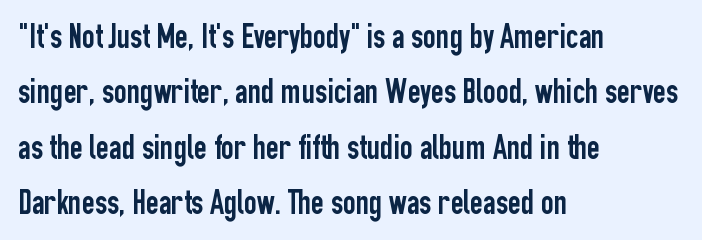
In terms of leading, this rendering sits right in the middle. A roman cut, with each character standing at attention. The space beneath each line is pristine and unruled. This rendering uses left alignment, leaving the right contour irregular. Tracking here is standard; glyphs follow each other at the usual distance. Check where the strokes stop: nothing finishes them off — pure sans.
